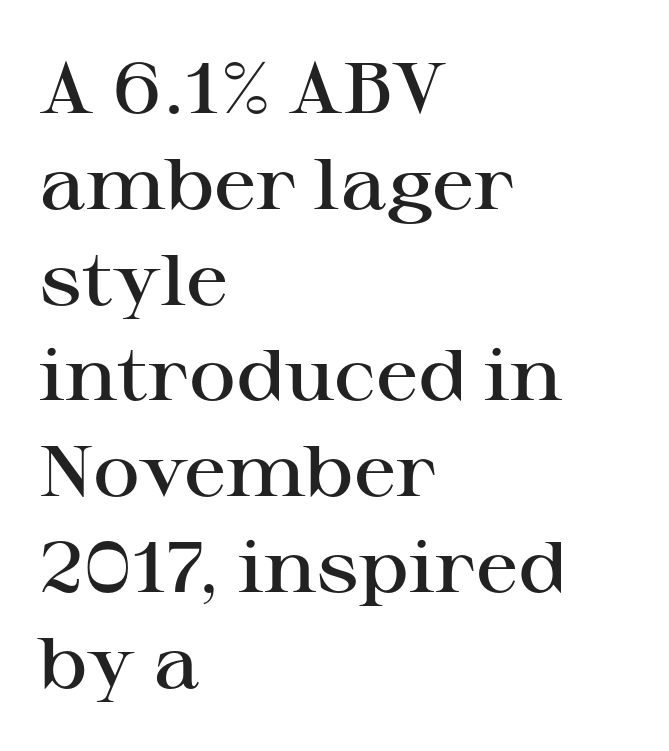
Bare-footed words on every line. Every character sits straight up, as roman type does. This sample keeps an unexceptional amount of space between lines. You could not count columns in this text — the font is proportionally spaced.
